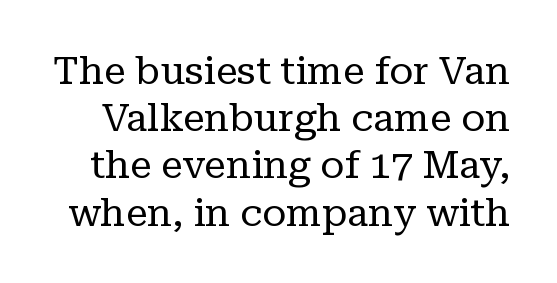
Ink coverage per letter is moderate at most. You can tell from the footed stems that serif type was used. Default kerning and tracking; the words read as compact shapes. Is this a fixed-width face? No — the glyphs have proportional, varying widths. Ordinary non-slanted type is in use. The zone under the glyphs is completely vacant.
